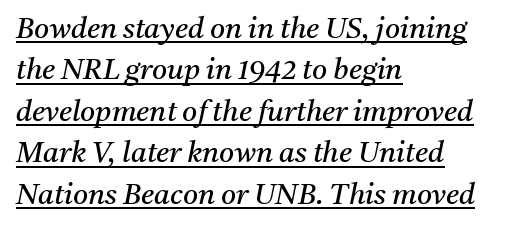
The image shows 29 px regular-weight serif type, italic (leaning right); set left-aligned, normal line spacing (1.43x), normal letter spacing, underlined; medium stroke contrast and a medium x-height.
